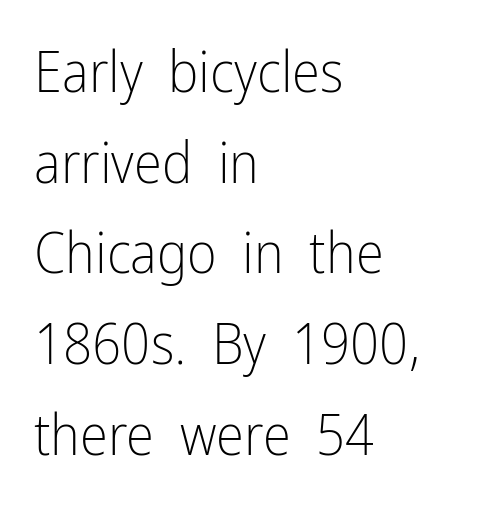
The image shows 57 px light, condensed sans-serif type, upright; set left-aligned, normal line spacing (1.59x), normal letter spacing, not underlined; low stroke contrast and a medium x-height.
